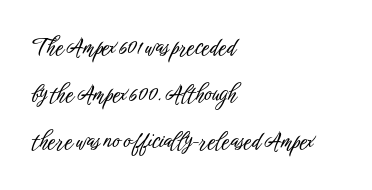
Q: Is the text italic (slanted)? A: Yes.
Q: Is the text underlined? A: No.
Q: How is the paragraph aligned? A: Left-aligned.
Q: Is the spacing between letters normal or unusually wide? A: Normal.
Q: Is the spacing between lines tight, normal or loose? A: Loose.
